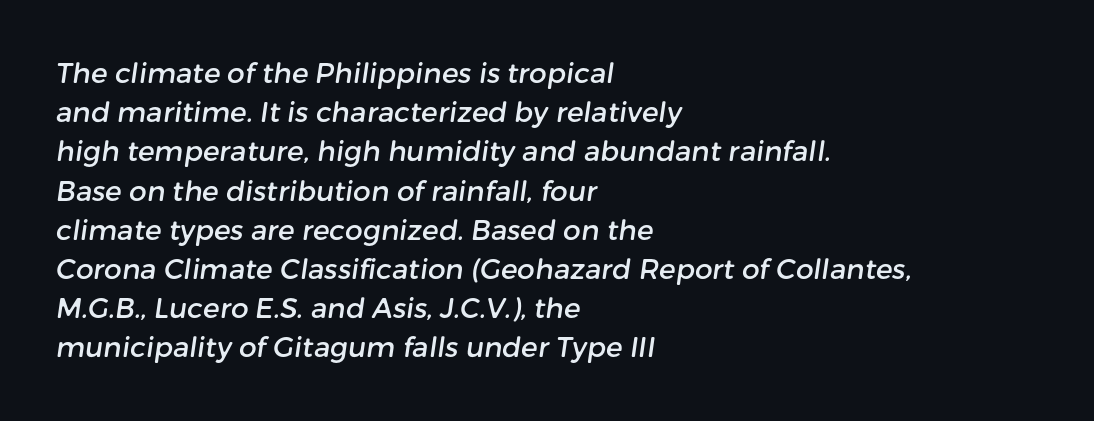
The image shows 28 px sans-serif type; set left-aligned, normal line spacing (1.4x), normal letter spacing, not underlined; low stroke contrast and a medium x-height.
